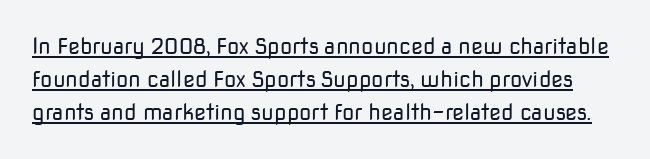
Q: Is the text bold? A: No.
Q: Is the text italic (slanted)? A: No, it is upright.
Q: Is the text underlined? A: Yes.
Q: Is the spacing between letters normal or unusually wide? A: Normal.
Q: Is the spacing between lines tight, normal or loose? A: Normal.
